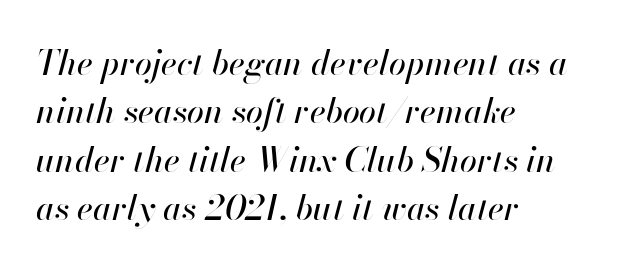
You could not count columns in this text — the font is proportionally spaced. Nobody touched the tracking dial on this one. A classic flush-left, rag-right setting is used for this passage. Is the type slanted? Yes — the strokes lean at a clear angle.
